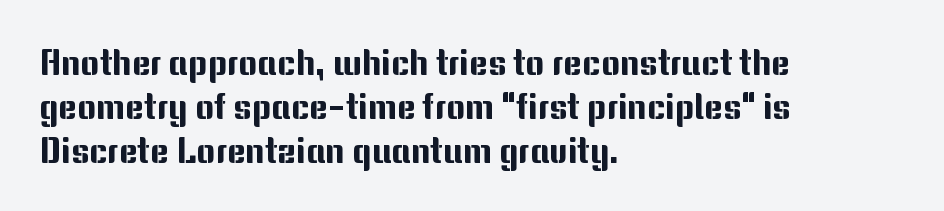
Q: Is the text italic (slanted)? A: No, it is upright.
Q: Is the typeface a serif or a sans-serif typeface? A: Sans-serif.
Q: Is the text underlined? A: No.
Q: How is the paragraph aligned? A: Left-aligned.
Q: Is the spacing between letters normal or unusually wide? A: Normal.
Q: Width (condensed, normal, or wide)? A: Normal.
Q: Stroke contrast? A: Medium.
Q: x-height? A: Medium.
Q: Monospaced? A: No.
